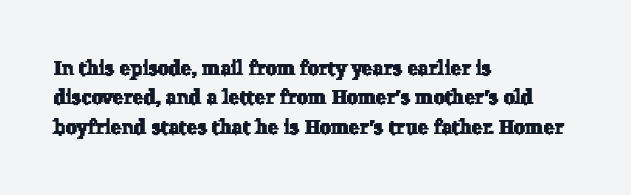
The space directly below the letters is spotless. The leading is moderate, giving the passage an even texture. Layout note: lines flush left. Default kerning and tracking; the words read as compact shapes.
